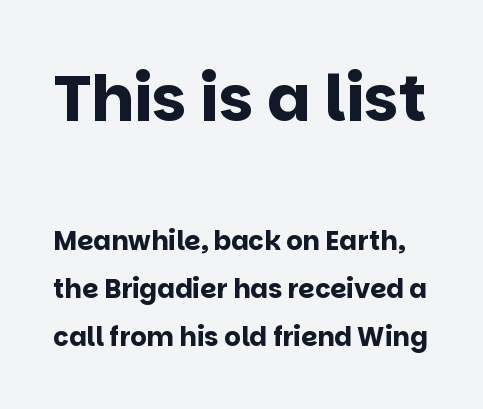
{"serif": "no", "italic": "no", "bold": "yes", "weight": "bold", "width": "normal", "stroke_contrast": "low", "x_height": "large", "monospaced": "no", "underline": "no", "line_spacing_ratio": 1.84, "letter_spacing": "normal", "letter_spacing_em": 0.0, "larger_block": "first", "size_ratio": 2.46, "glyph_px": 64}
